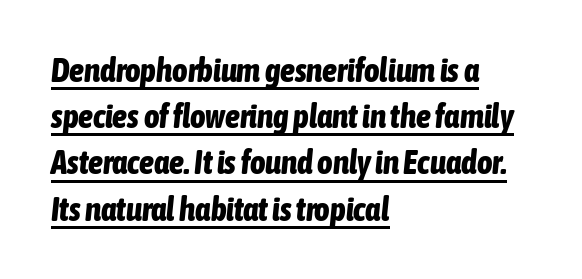
Q: Is the text bold? A: Yes.
Q: Is the text italic (slanted)? A: Yes, it leans right by about 6 degrees.
Q: Is the text underlined? A: Yes.
Q: How is the paragraph aligned? A: Left-aligned.
Q: Is the spacing between letters normal or unusually wide? A: Normal.
Q: Is the spacing between lines tight, normal or loose? A: Normal.
Q: Width (condensed, normal, or wide)? A: Condensed.
Q: Stroke contrast? A: Low.
Q: x-height? A: Medium.
Q: Monospaced? A: No.
